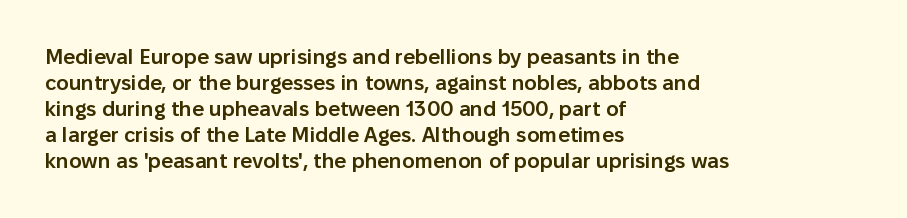
{"italic": "no", "bold": "semi", "underline": "no", "align": "left", "line_spacing_ratio": 1.24, "letter_spacing": "normal", "letter_spacing_em": 0.0, "glyph_px": 21}
